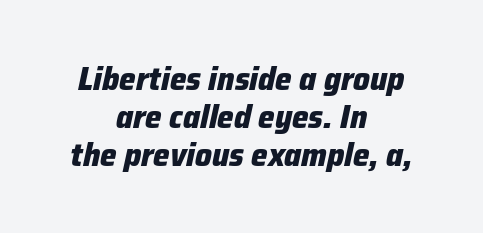
Q: Is the text bold? A: Yes.
Q: Is the text italic (slanted)? A: Yes, it leans right by about 12 degrees.
Q: Is the text underlined? A: No.
Q: How is the paragraph aligned? A: Centered.
Q: Is the spacing between letters normal or unusually wide? A: Normal.
Q: Is the spacing between lines tight, normal or loose? A: Tight.
Q: Width (condensed, normal, or wide)? A: Normal.
Q: Stroke contrast? A: Low.
Q: x-height? A: Medium.
Q: Monospaced? A: No.
